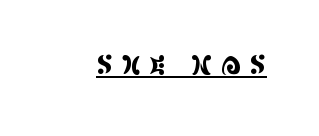
Look at the tracking — it's clearly loosened, letters drifting apart. Each line of the rendering has a horizontal stroke beneath the glyphs. This is the regular roman posture of the typeface.
